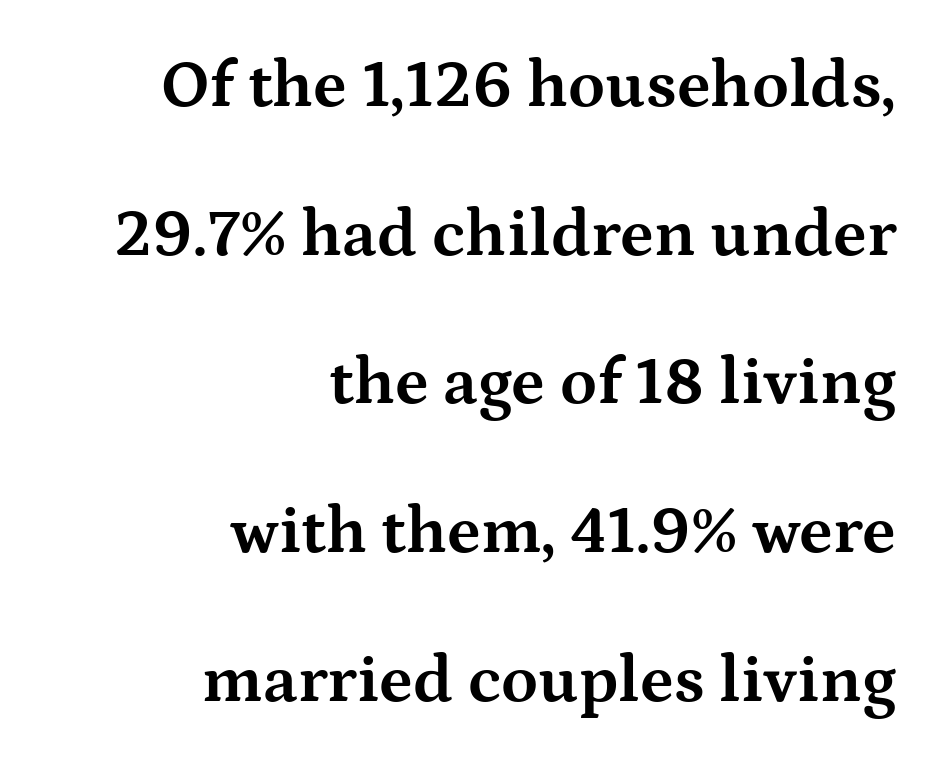
The glyphs have the mass of a bold cut. Rows of type keep a wide berth in the vertical direction. A student would call this right alignment; a typographer would say flush right, rag left. A typesetter would label this face a serif. Decoration check: the copy has no underline. The letters advance in unequal steps, a hallmark of proportional type.
